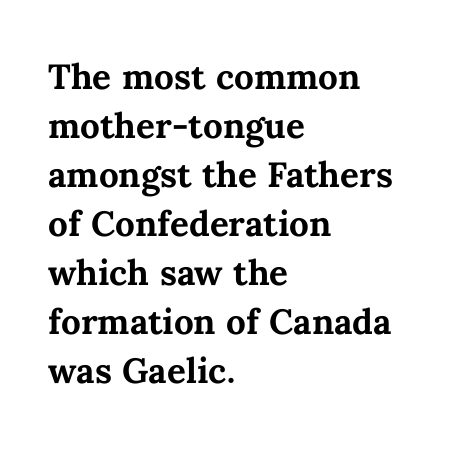
Q: Is the text bold? A: Yes.
Q: Is the text italic (slanted)? A: No, it is upright.
Q: Is the text underlined? A: No.
Q: How is the paragraph aligned? A: Left-aligned.
Q: Is the spacing between letters normal or unusually wide? A: Normal.
Q: Is the spacing between lines tight, normal or loose? A: Normal.
Q: Width (condensed, normal, or wide)? A: Normal.
Q: Stroke contrast? A: Medium.
Q: x-height? A: Medium.
Q: Monospaced? A: No.
